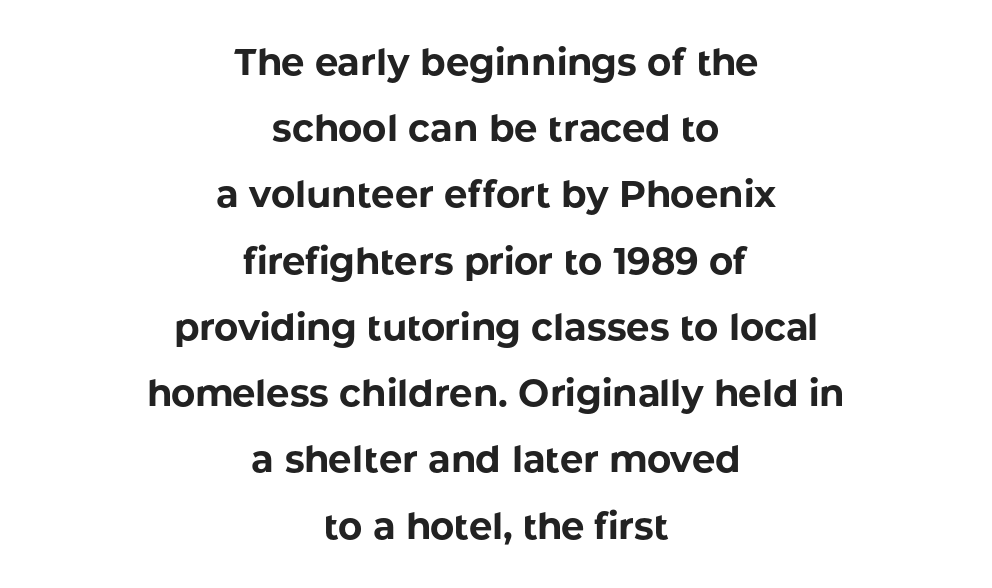
Letterform terminals end flat and unadorned throughout the passage. Tall strokes in this sample are plumb rather than angled. What stands out about the letter spacing? Nothing — it is the standard amount. Horizontal alignment here is central, giving a formal, balanced look.
